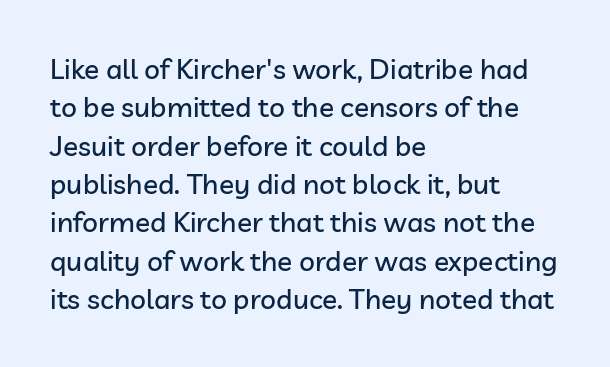
The image shows 28 px sans-serif type, upright; set left-aligned, normal line spacing (1.37x), normal letter spacing, not underlined; low stroke contrast and a medium x-height.
